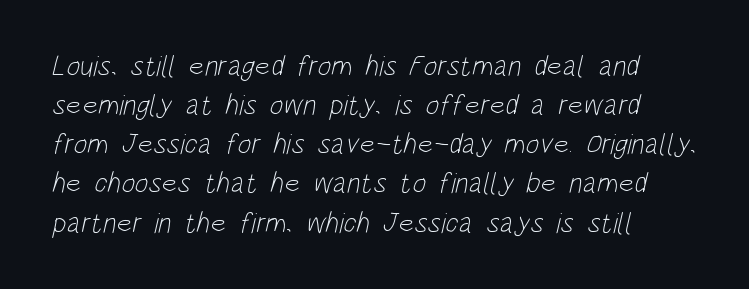
Q: Is the text bold? A: No.
Q: Is the typeface a serif or a sans-serif typeface? A: Sans-serif.
Q: Is the text underlined? A: No.
Q: How is the paragraph aligned? A: Left-aligned.
Q: Is the spacing between letters normal or unusually wide? A: Normal.
Q: Is the spacing between lines tight, normal or loose? A: Normal.
Q: Width (condensed, normal, or wide)? A: Condensed.
Q: Stroke contrast? A: Low.
Q: x-height? A: Large.
Q: Monospaced? A: No.
